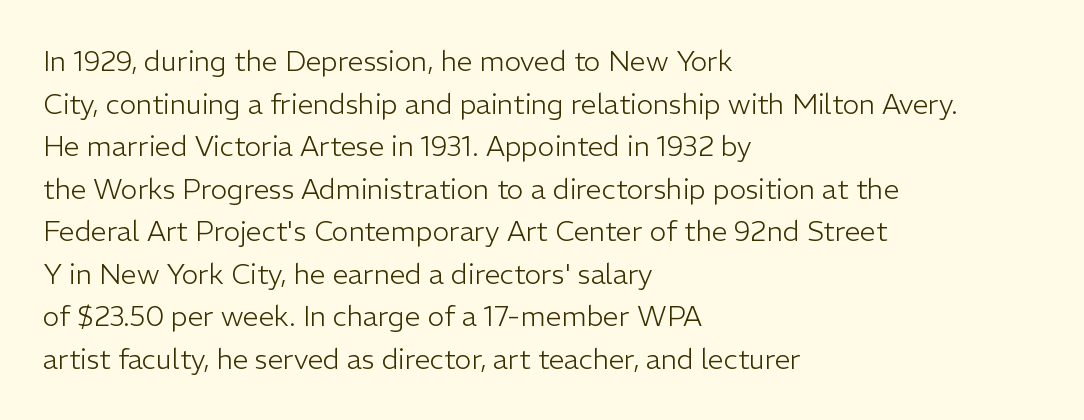
{"serif": "no", "italic": "no", "bold": "no", "weight": "light", "width": "normal", "stroke_contrast": "low", "x_height": "medium", "monospaced": "no", "underline": "no", "align": "left", "line_spacing": "normal", "line_spacing_ratio": 1.52, "letter_spacing": "normal", "letter_spacing_em": 0.0, "glyph_px": 28}
